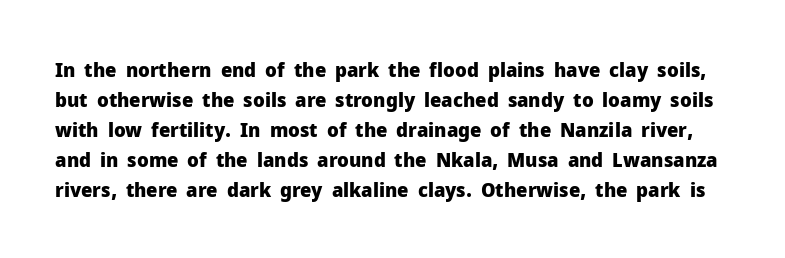
The image shows 20 px bold type, upright; set normal line spacing (1.5x), normal letter spacing, not underlined.
